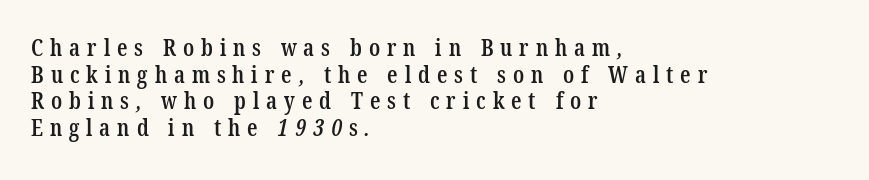
Q: Is the text bold? A: Semi-bold.
Q: Is the text underlined? A: No.
Q: How is the paragraph aligned? A: Left-aligned.
Q: Is the spacing between letters normal or unusually wide? A: Unusually wide.
